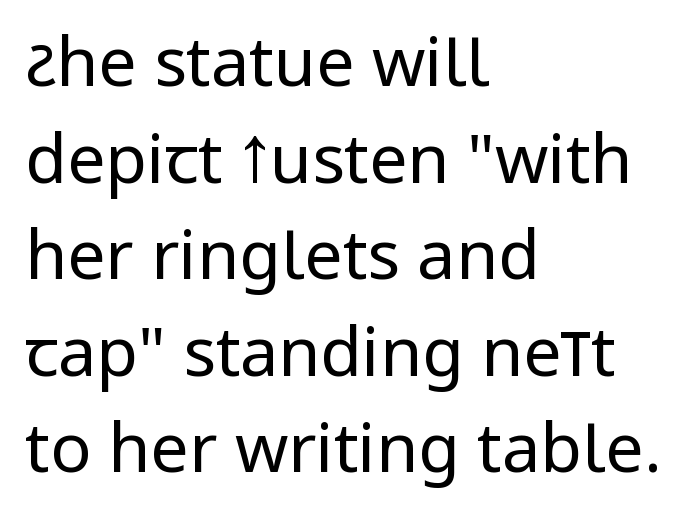
{"serif": "no", "italic": "no", "bold": "no", "weight": "regular", "width": "condensed", "stroke_contrast": "low", "underline": "no", "align": "left", "line_spacing": "normal", "line_spacing_ratio": 1.42, "letter_spacing": "normal", "letter_spacing_em": 0.0, "glyph_px": 68}
